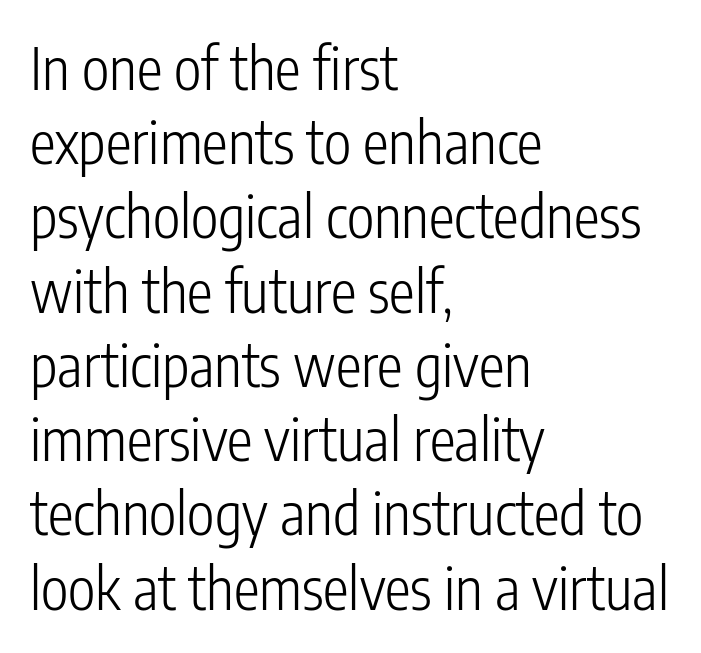
The image shows 58 px light, condensed sans-serif type, upright; set left-aligned, normal line spacing (1.28x), normal letter spacing, not underlined; low stroke contrast and a medium x-height.
